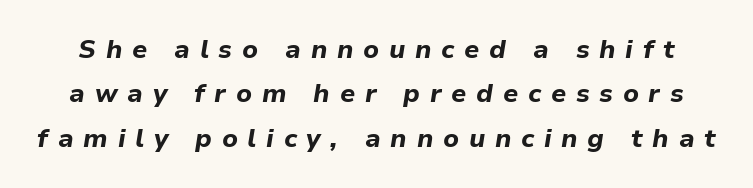
The image shows 26 px bold type, italic (leaning right); set line spacing 1.71x, unusually wide letter spacing (+0.37 em), not underlined.
